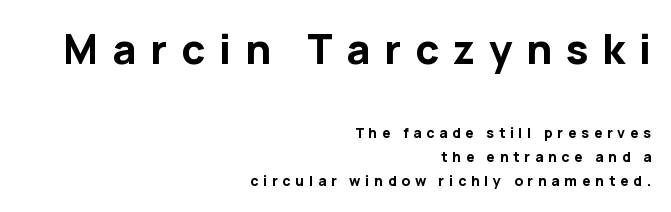
Q: Is the text bold? A: Yes.
Q: Is the text italic (slanted)? A: No, it is upright.
Q: Is the typeface a serif or a sans-serif typeface? A: Sans-serif.
Q: Is the text underlined? A: No.
Q: How is the paragraph aligned? A: Right-aligned.
Q: Is the spacing between letters normal or unusually wide? A: Unusually wide.
Q: Which block of text is set in a larger size, the first (top) or the second (bottom)? A: The first (top) one.
Q: Width (condensed, normal, or wide)? A: Normal.
Q: Stroke contrast? A: Low.
Q: x-height? A: Medium.
Q: Monospaced? A: No.
